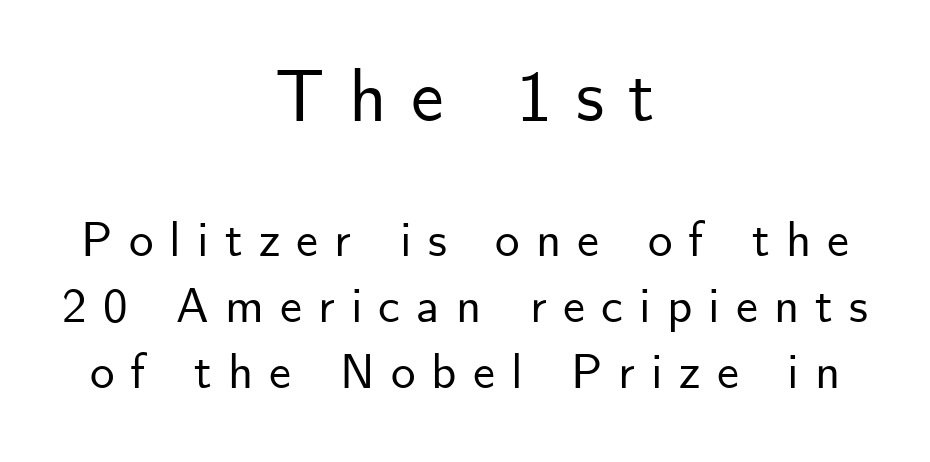
{"serif": "no", "italic": "no", "width": "normal", "stroke_contrast": "low", "x_height": "small", "monospaced": "no", "underline": "no", "align": "center", "line_spacing": "normal", "line_spacing_ratio": 1.35, "letter_spacing": "wide", "letter_spacing_em": 0.33, "larger_block": "first", "size_ratio": 1.49, "glyph_px": 73}
